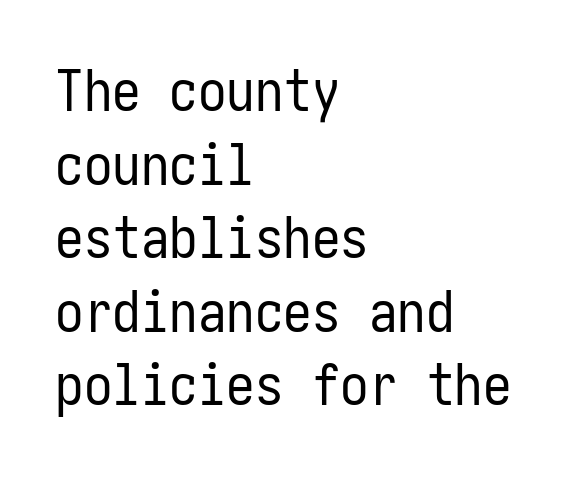
The image shows 57 px regular-weight, condensed sans-serif type, upright; set left-aligned, normal line spacing (1.29x), normal letter spacing, not underlined; low stroke contrast and a medium x-height.
